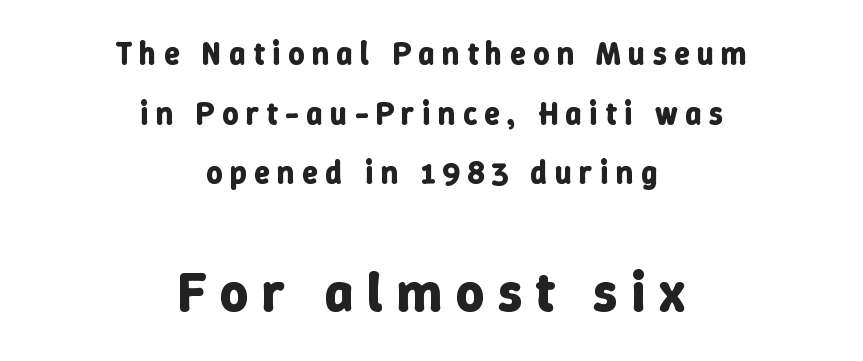
The image shows 56 px bold type, upright; set centered, line spacing 1.86x, unusually wide letter spacing (+0.23 em), not underlined; the second (bottom) block is 1.75x larger; low stroke contrast and a medium x-height.
